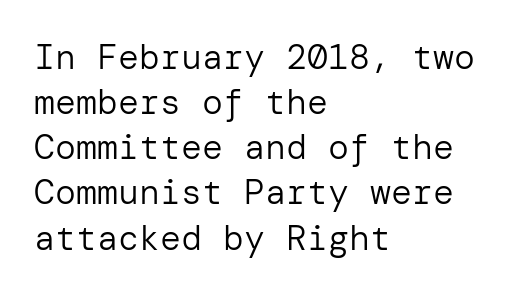
{"serif": "no", "italic": "no", "bold": "no", "weight": "regular", "width": "normal", "stroke_contrast": "low", "x_height": "medium", "underline": "no", "align": "left", "line_spacing": "normal", "line_spacing_ratio": 1.29, "letter_spacing": "normal", "letter_spacing_em": 0.0, "glyph_px": 35}
